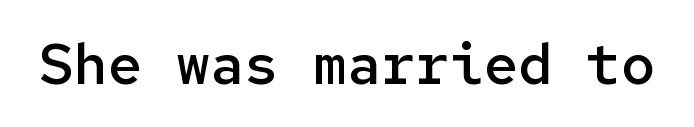
These lines are rendered in a fixed-pitch font. This rendering features lettering with no underline. Notice how the stems are strictly vertical — no italics here. No extra tracking has been applied to these lines. The characters display no serif detailing; their extremities are plain.
